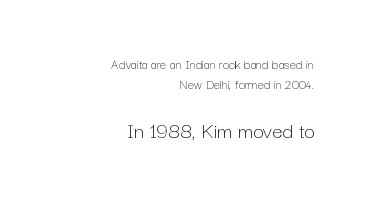
The paragraph has a hard right edge and a soft left edge. This reads as an unemphasized weight, regular at the heaviest. Which of the two is more prominent by size? The second, at the bottom. Is there any slant? The stems are plumb. What stands out about the letter spacing? Nothing — it is the standard amount. Regarding leading, the lines here are spaced in the standard way.
